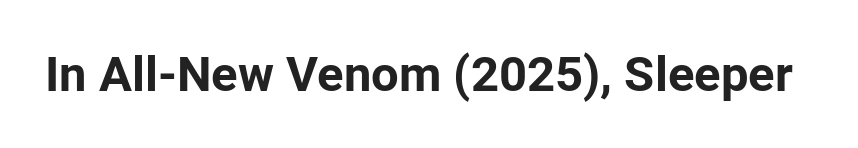
Caption: bold face, heavy strokes. The space beneath each line is pristine and unruled. The letters advance in unequal steps, a hallmark of proportional type. You can tell from the bare stems that sans-serif type was used. If you drew a line through each stem, it would be perfectly vertical.
